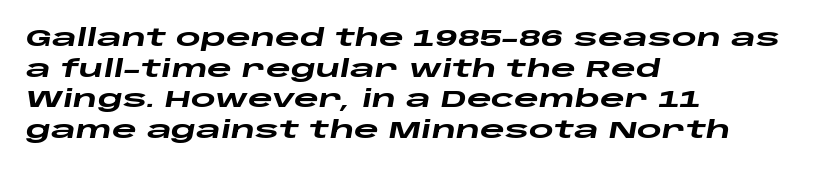
Q: Is the text bold? A: Yes.
Q: Is the text italic (slanted)? A: Yes, it leans right by about 10 degrees.
Q: Is the text underlined? A: No.
Q: How is the paragraph aligned? A: Left-aligned.
Q: Is the spacing between letters normal or unusually wide? A: Normal.
Q: Is the spacing between lines tight, normal or loose? A: Normal.
